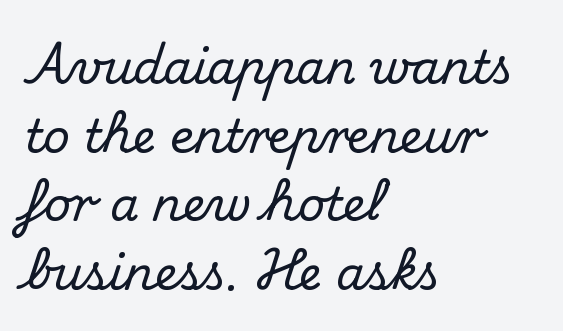
Descender tails drop into unmarked territory. The tracking reads as untouched default to a designer's eye. The face used here is seriffed, in the tradition of book romans. Is the block centered? No — it sits flush against the left margin.
